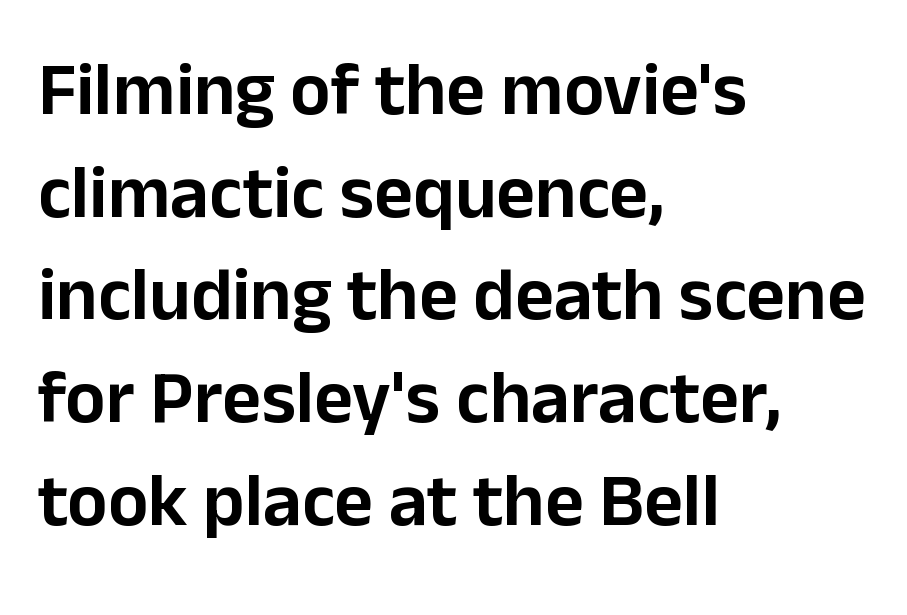
The face used here is proportionally spaced, like ordinary book or web type. Observe the ordinary spacing: letters are neighbours, not strangers. Anything drawn beneath the words? Only blank space. The text block is weighted toward the left margin, trailing off unevenly rightward.
